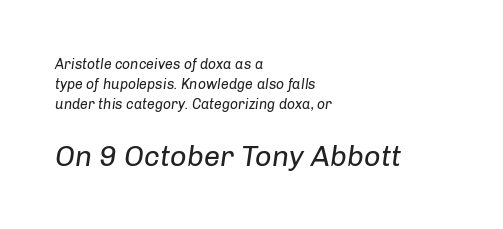
The image shows 29 px regular-weight type, italic (leaning right); set left-aligned, normal line spacing (1.42x), normal letter spacing, not underlined; the second (bottom) block is 2.07x larger; low stroke contrast and a medium x-height.
